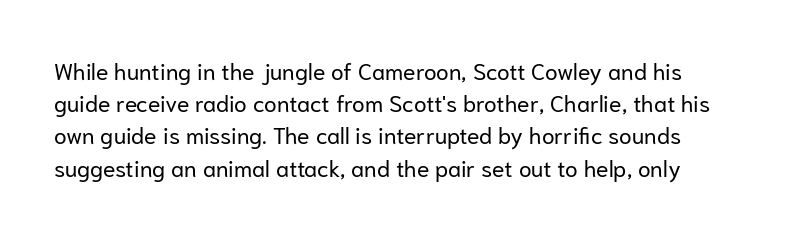
{"italic": "no", "bold": "no", "underline": "no", "line_spacing": "normal", "line_spacing_ratio": 1.4, "letter_spacing": "normal", "letter_spacing_em": 0.0, "glyph_px": 23}
